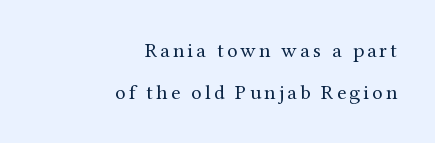
The image shows 21 px text type, upright; set right-aligned, loose line spacing (1.98x), not underlined.
